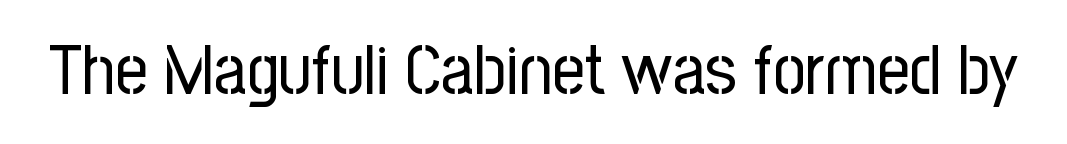
Type style note: lacks serifs. Caption: standard tracking, unaltered. When letters stand straight like this, we call the style roman or upright. A quiet, ordinary-to-light weight characterises the typeface. Here the designer chose a conventional face with non-uniform glyph widths.
